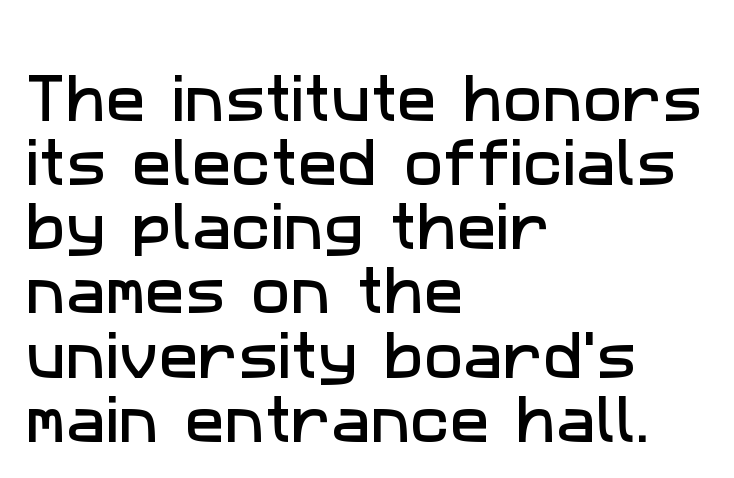
Q: Is the typeface a serif or a sans-serif typeface? A: Sans-serif.
Q: Is the text underlined? A: No.
Q: How is the paragraph aligned? A: Left-aligned.
Q: Is the spacing between letters normal or unusually wide? A: Normal.
Q: Width (condensed, normal, or wide)? A: Normal.
Q: Stroke contrast? A: Low.
Q: x-height? A: Medium.
Q: Monospaced? A: No.
